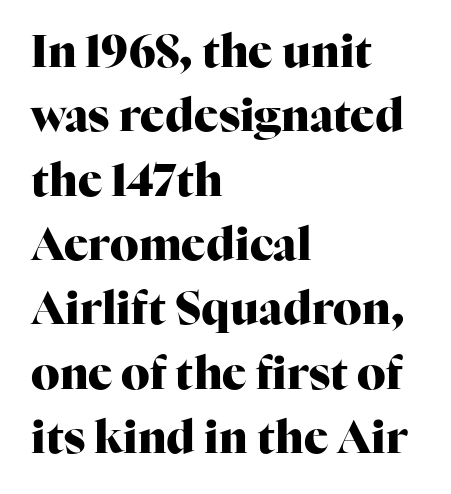
Which margin do the lines hug? The left one — the right edge is uneven. Short note: letters normally spaced. Here the designer chose a conventional face with non-uniform glyph widths. You'd pick this weight for a headline — it's a proper bold. The strip under each line holds only bare page.
